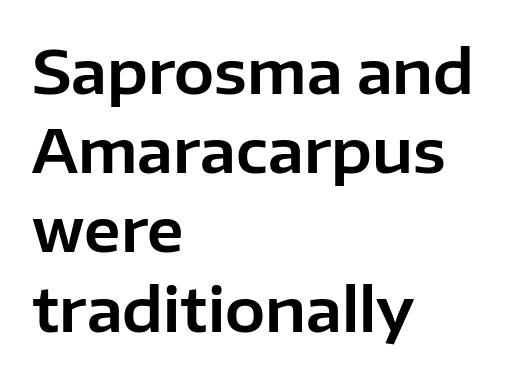
{"serif": "no", "italic": "no", "width": "normal", "stroke_contrast": "low", "x_height": "medium", "monospaced": "no", "underline": "no", "align": "left", "line_spacing": "normal", "line_spacing_ratio": 1.32, "letter_spacing": "normal", "letter_spacing_em": 0.0, "glyph_px": 60}
